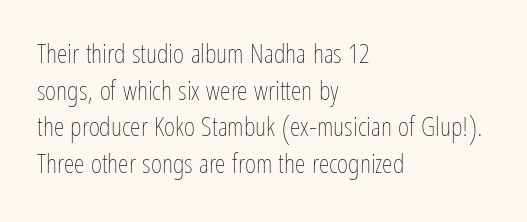
Reading down the block, your eye returns to a fixed left position each line. Do the letters lean? They stand straight. The strip under each line holds only bare page. Bold? No — there's no thickening of the strokes. Line spacing here is normal. Glyph-to-glyph distance matches everyday printed text.
